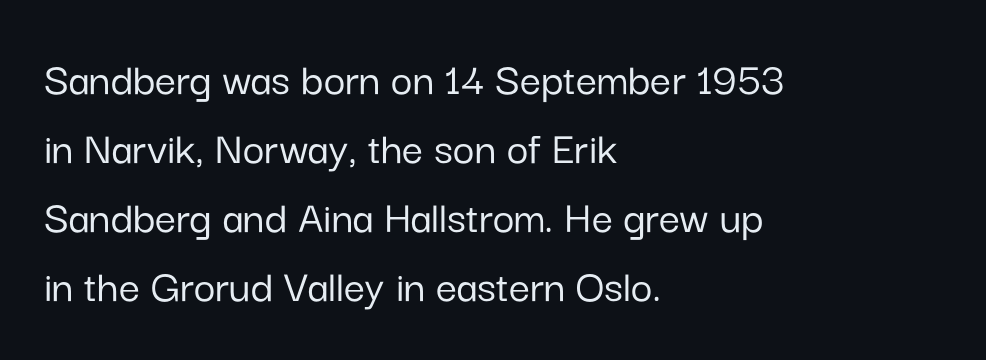
{"serif": "no", "italic": "no", "width": "normal", "stroke_contrast": "low", "x_height": "medium", "monospaced": "no", "underline": "no", "align": "left", "line_spacing": "normal", "line_spacing_ratio": 1.47, "letter_spacing": "normal", "letter_spacing_em": 0.0, "glyph_px": 47}
